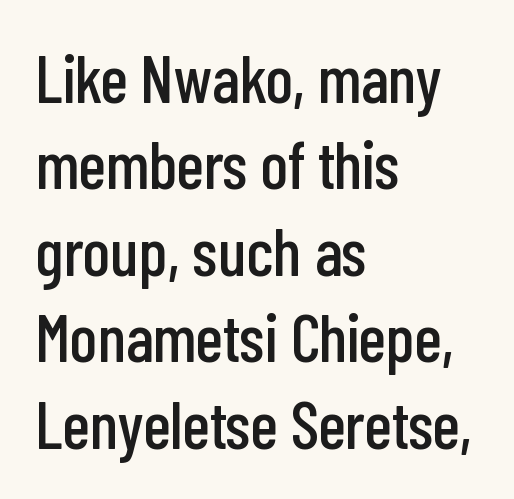
Q: Is the text italic (slanted)? A: No, it is upright.
Q: Is the typeface a serif or a sans-serif typeface? A: Sans-serif.
Q: Is the text underlined? A: No.
Q: How is the paragraph aligned? A: Left-aligned.
Q: Is the spacing between letters normal or unusually wide? A: Normal.
Q: Is the spacing between lines tight, normal or loose? A: Normal.
Q: Width (condensed, normal, or wide)? A: Condensed.
Q: Stroke contrast? A: Low.
Q: x-height? A: Medium.
Q: Monospaced? A: No.
